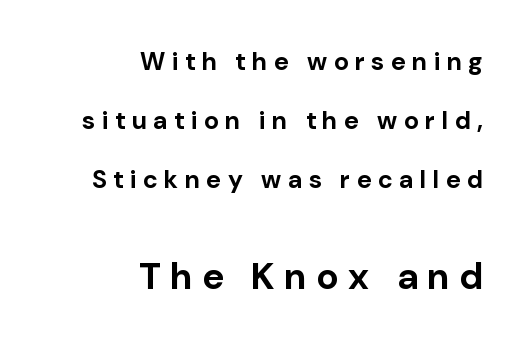
Q: Is the text bold? A: Yes.
Q: Is the text italic (slanted)? A: No, it is upright.
Q: Is the typeface a serif or a sans-serif typeface? A: Sans-serif.
Q: Is the text underlined? A: No.
Q: How is the paragraph aligned? A: Right-aligned.
Q: Is the spacing between letters normal or unusually wide? A: Unusually wide.
Q: Is the spacing between lines tight, normal or loose? A: Loose.
Q: Which block of text is set in a larger size, the first (top) or the second (bottom)? A: The second (bottom) one.
Q: Width (condensed, normal, or wide)? A: Normal.
Q: Stroke contrast? A: Low.
Q: x-height? A: Medium.
Q: Monospaced? A: No.
